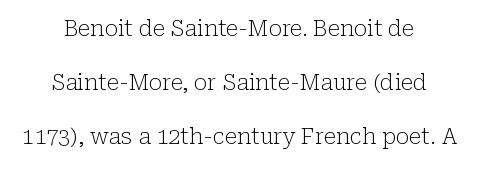
Only glyphs here, with clear space below each row. Every character sits straight up, as roman type does. Is this a heavy cut? Hardly; it is regular or lighter. This rendering leaves character spacing at its baseline value.
